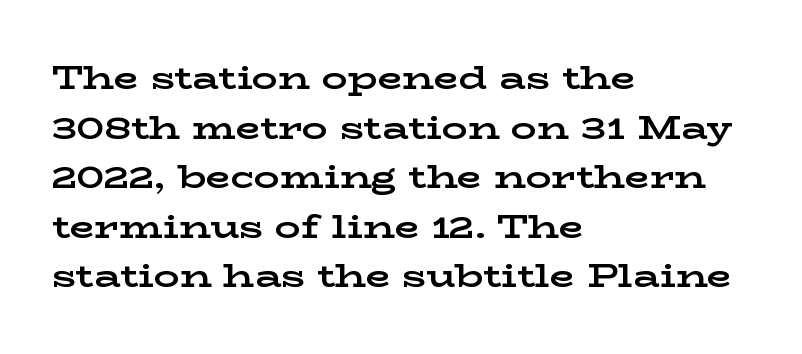
Q: Is the text bold? A: Yes.
Q: Is the text italic (slanted)? A: No, it is upright.
Q: Is the typeface a serif or a sans-serif typeface? A: Serif.
Q: Is the text underlined? A: No.
Q: How is the paragraph aligned? A: Left-aligned.
Q: Is the spacing between letters normal or unusually wide? A: Normal.
Q: Is the spacing between lines tight, normal or loose? A: Normal.
Q: Width (condensed, normal, or wide)? A: Wide.
Q: Stroke contrast? A: Low.
Q: x-height? A: Medium.
Q: Monospaced? A: No.
